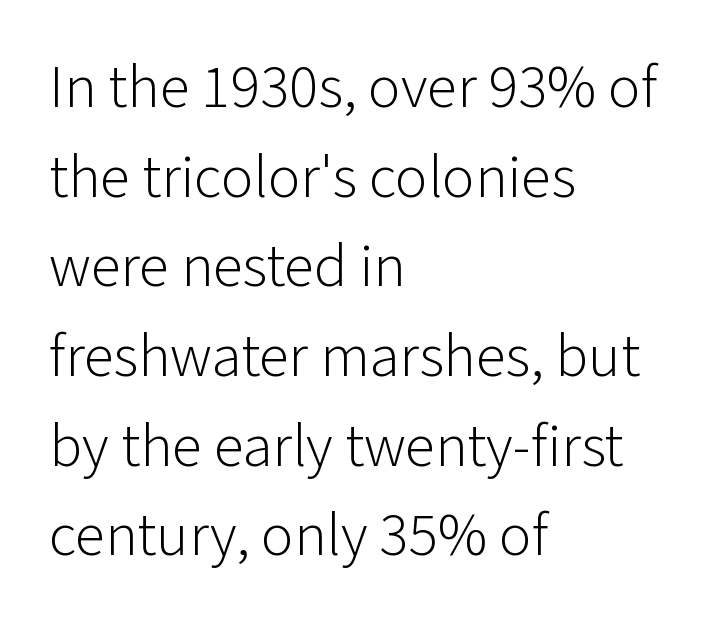
The glyphs are unaccompanied by any horizontal stroke below them. Ascenders rise straight up at ninety degrees. Think of a printed novel: that variable character pitch is what you see here. The leading is moderate, giving the passage an even texture.
